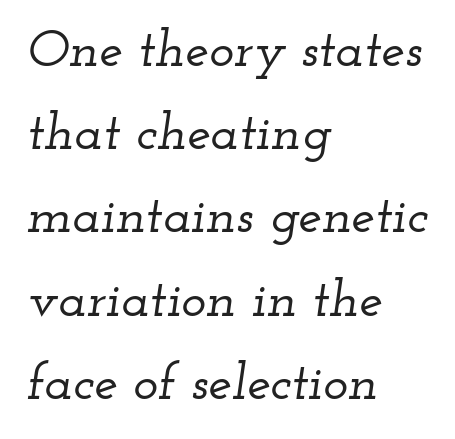
The image shows 53 px wide serif type, italic (leaning right); set left-aligned, normal line spacing (1.57x), normal letter spacing, not underlined; low stroke contrast and a small x-height.
